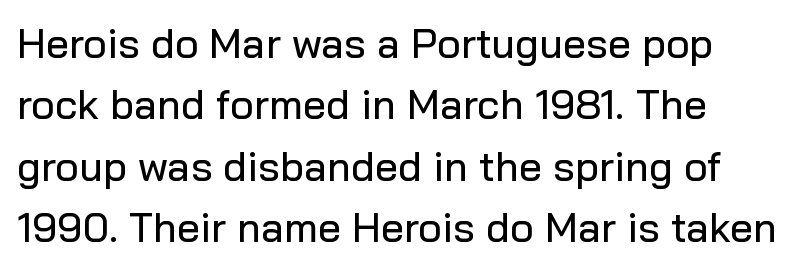
Q: Is the text italic (slanted)? A: No, it is upright.
Q: Is the typeface a serif or a sans-serif typeface? A: Sans-serif.
Q: Is the text underlined? A: No.
Q: Is the spacing between letters normal or unusually wide? A: Normal.
Q: Is the spacing between lines tight, normal or loose? A: Normal.
Q: Width (condensed, normal, or wide)? A: Normal.
Q: Stroke contrast? A: Low.
Q: x-height? A: Medium.
Q: Monospaced? A: No.
